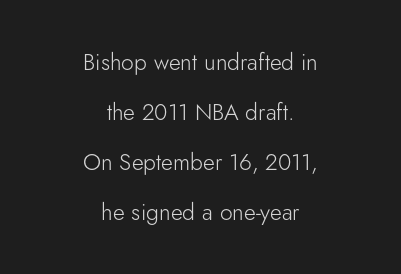
Q: Is the text bold? A: No.
Q: Is the text italic (slanted)? A: No, it is upright.
Q: Is the text underlined? A: No.
Q: How is the paragraph aligned? A: Centered.
Q: Is the spacing between letters normal or unusually wide? A: Normal.
Q: Is the spacing between lines tight, normal or loose? A: Loose.
